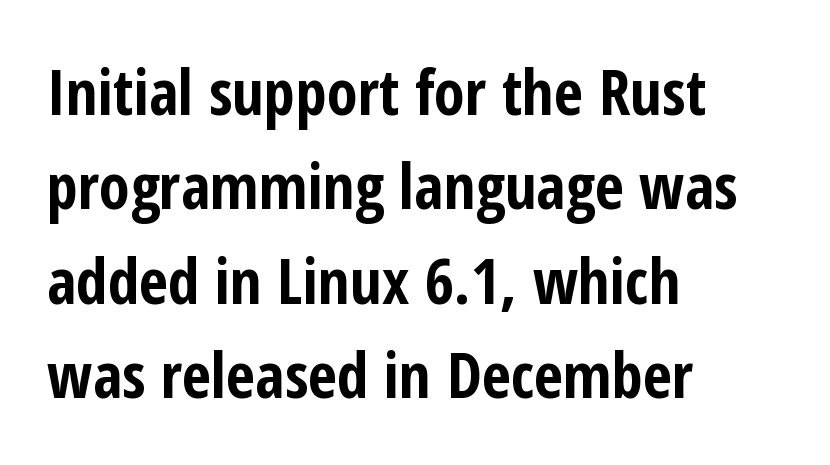
The image shows 63 px bold, condensed sans-serif type, upright; set left-aligned, normal line spacing (1.5x), normal letter spacing, not underlined; low stroke contrast and a medium x-height.
